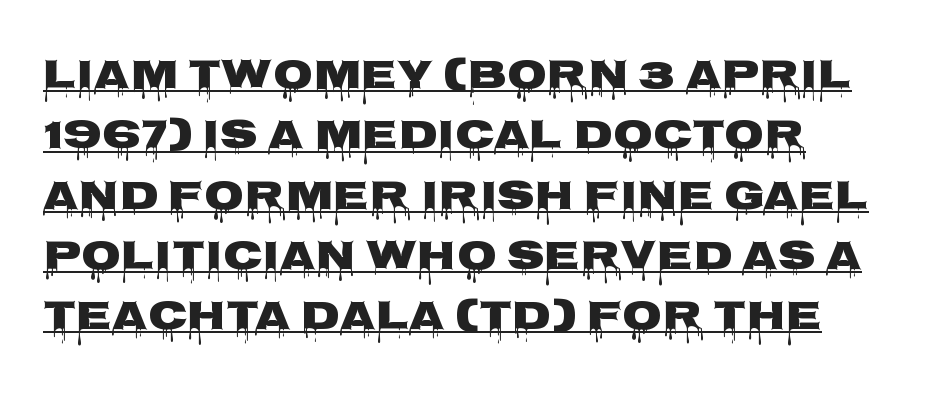
Q: Is the text bold? A: Yes.
Q: Is the text italic (slanted)? A: No, it is upright.
Q: Is the typeface a serif or a sans-serif typeface? A: Sans-serif.
Q: Is the text underlined? A: Yes.
Q: How is the paragraph aligned? A: Left-aligned.
Q: Is the spacing between letters normal or unusually wide? A: Normal.
Q: Is the spacing between lines tight, normal or loose? A: Normal.
Q: Width (condensed, normal, or wide)? A: Wide.
Q: Stroke contrast? A: Low.
Q: x-height? A: Large.
Q: Monospaced? A: No.
